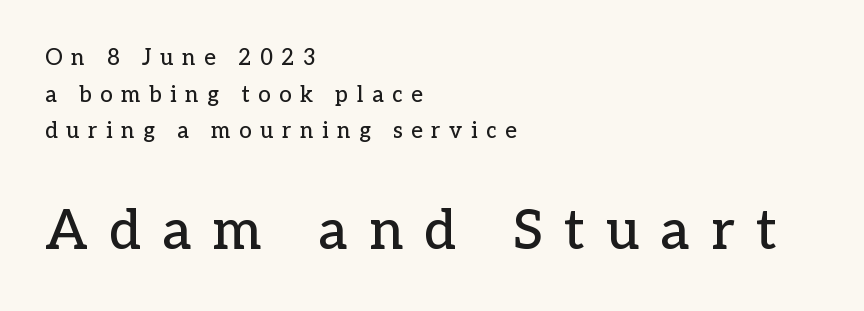
The image shows 55 px serif type, upright; set left-aligned, normal line spacing (1.66x), unusually wide letter spacing (+0.39 em), not underlined; the second (bottom) block is 2.5x larger; low stroke contrast and a medium x-height.
